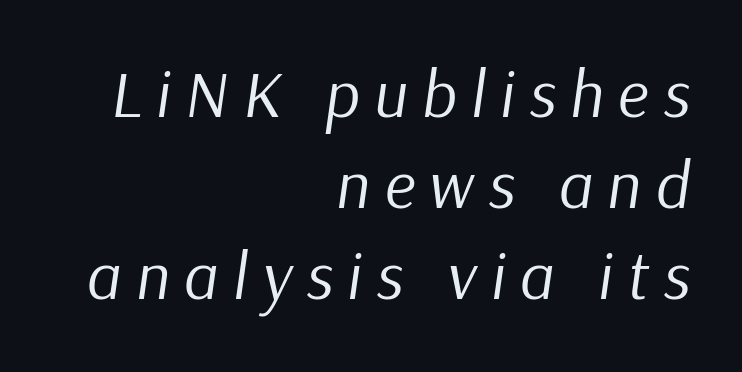
{"italic": "yes", "lean": "right", "slant_degrees": 9, "bold": "no", "weight": "regular", "width": "normal", "stroke_contrast": "low", "x_height": "medium", "monospaced": "no", "underline": "no", "align": "right", "line_spacing": "normal", "line_spacing_ratio": 1.36, "letter_spacing": "wide", "letter_spacing_em": 0.21, "glyph_px": 67}
